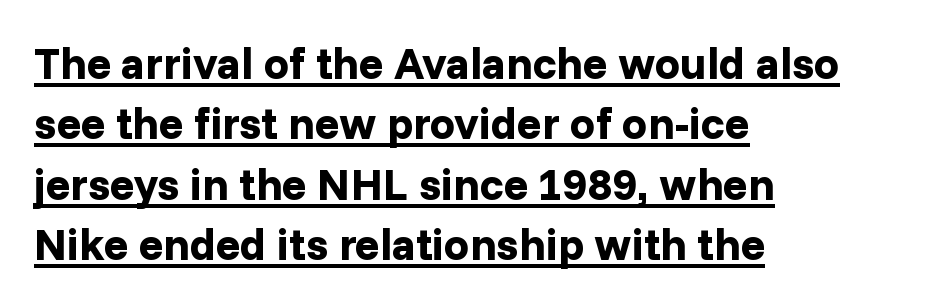
The image shows 45 px bold sans-serif type, upright; set left-aligned, normal line spacing (1.34x), normal letter spacing, underlined; low stroke contrast and a medium x-height.
